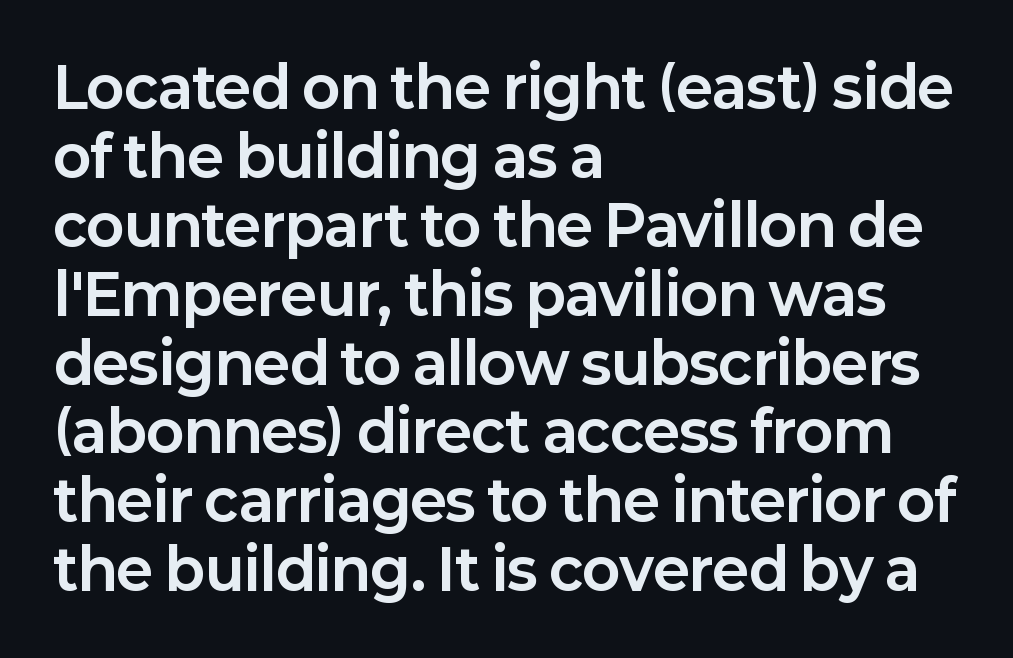
{"serif": "no", "italic": "no", "bold": "yes", "weight": "bold", "width": "normal", "stroke_contrast": "low", "x_height": "medium", "monospaced": "no", "underline": "no", "align": "left", "line_spacing_ratio": 1.23, "letter_spacing": "normal", "letter_spacing_em": 0.0, "glyph_px": 56}
